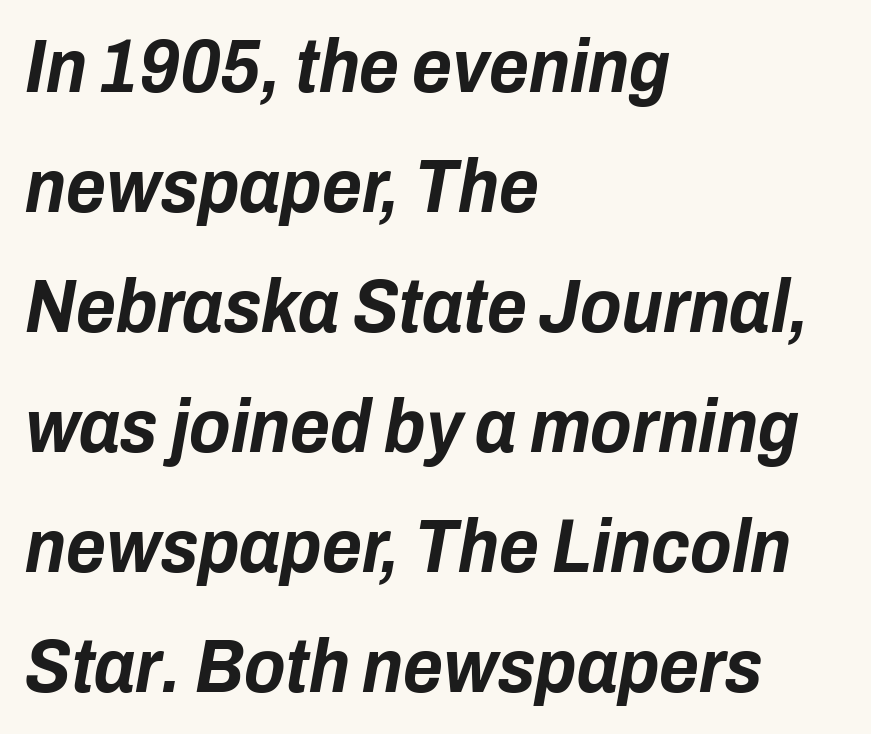
{"italic": "yes", "lean": "right", "slant_degrees": 10, "bold": "yes", "weight": "bold", "width": "condensed", "stroke_contrast": "low", "x_height": "medium", "monospaced": "no", "underline": "no", "align": "left", "line_spacing": "normal", "line_spacing_ratio": 1.58, "letter_spacing": "normal", "letter_spacing_em": 0.0, "glyph_px": 76}
